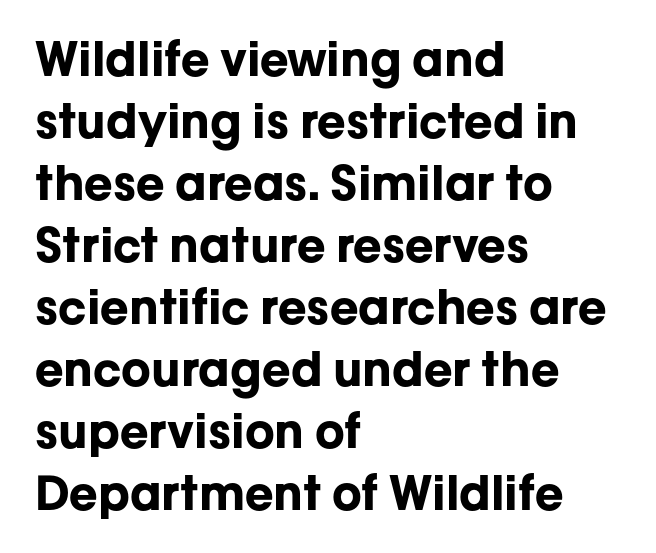
The image shows 47 px bold sans-serif type, upright; set left-aligned, normal line spacing (1.32x), normal letter spacing, not underlined; low stroke contrast and a medium x-height.
